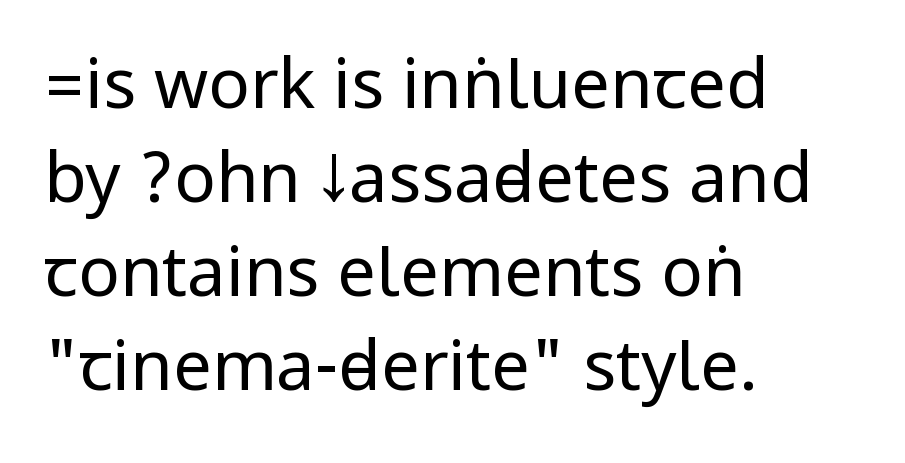
The image shows 69 px regular-weight, condensed sans-serif type, upright; set left-aligned, normal line spacing (1.36x), normal letter spacing, not underlined; low stroke contrast.
